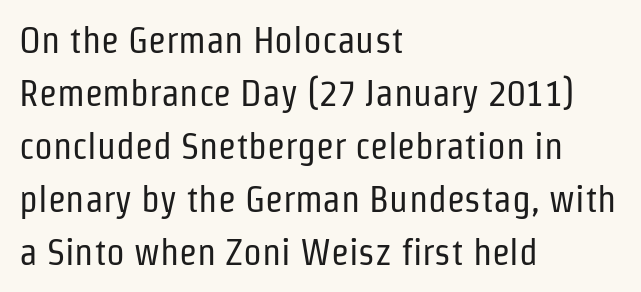
Q: Is the text bold? A: No.
Q: Is the text italic (slanted)? A: No, it is upright.
Q: Is the typeface a serif or a sans-serif typeface? A: Sans-serif.
Q: Is the text underlined? A: No.
Q: How is the paragraph aligned? A: Left-aligned.
Q: Is the spacing between letters normal or unusually wide? A: Normal.
Q: Is the spacing between lines tight, normal or loose? A: Normal.
Q: Width (condensed, normal, or wide)? A: Condensed.
Q: Stroke contrast? A: Low.
Q: x-height? A: Medium.
Q: Monospaced? A: No.
